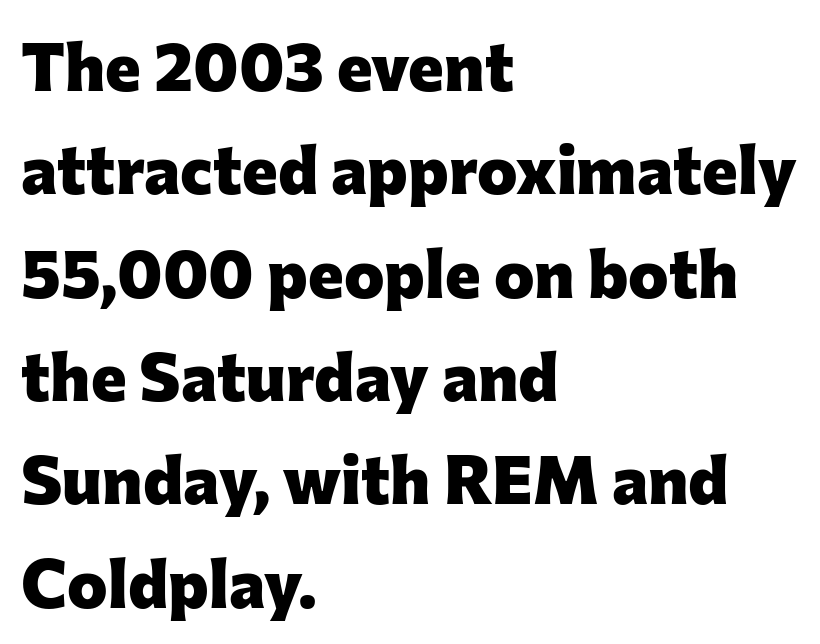
Layout note: lines flush left. Unlike italic type, these characters show no tilt at all. Rule under the text: the space is simply empty. Thick stems and heavy bowls — unmistakably bold. This rendering employs a face without finishing strokes, i.e., a sans-serif.
